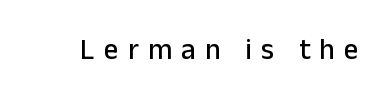
{"serif": "no", "italic": "no", "width": "normal", "stroke_contrast": "low", "x_height": "medium", "monospaced": "no", "underline": "no", "letter_spacing": "wide", "letter_spacing_em": 0.32, "glyph_px": 29}
